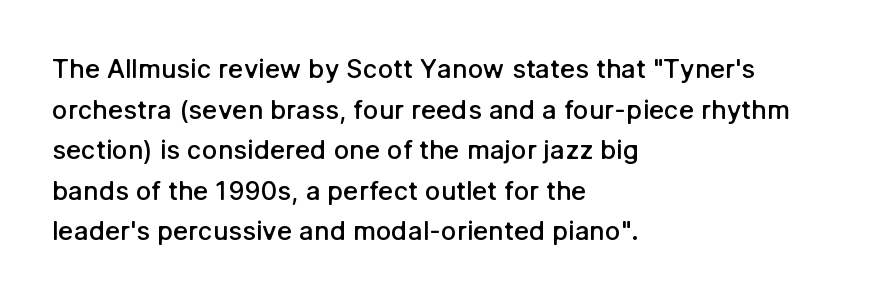
Compared with an ordinary text face, these strokes are moderately heavier — a semibold. Rendered with straight, roman letterforms. Beneath every word, the page is bare. Vertical spacing — default. What stands out about the letter spacing? Nothing — it is the standard amount.
